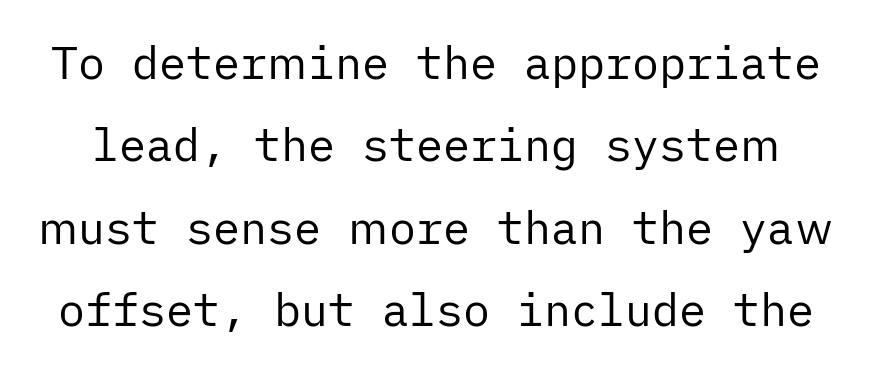
Unlike a traditional serif, this face leaves its strokes unadorned. Beneath every word, the page is bare. Designer's note — italics off, roman on. The rendering keeps characters at their native spacing.
